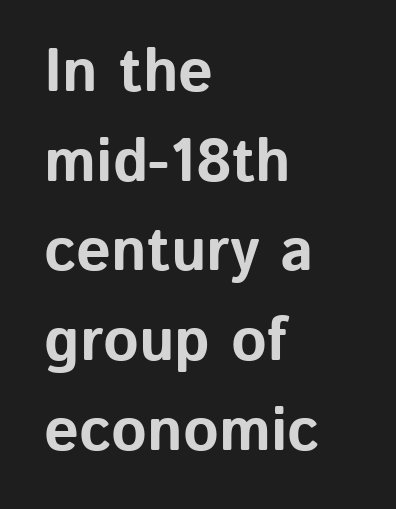
{"serif": "no", "italic": "no", "bold": "yes", "weight": "bold", "width": "normal", "stroke_contrast": "low", "x_height": "medium", "monospaced": "no", "underline": "no", "align": "left", "line_spacing": "normal", "line_spacing_ratio": 1.47, "letter_spacing": "normal", "letter_spacing_em": 0.0, "glyph_px": 61}
